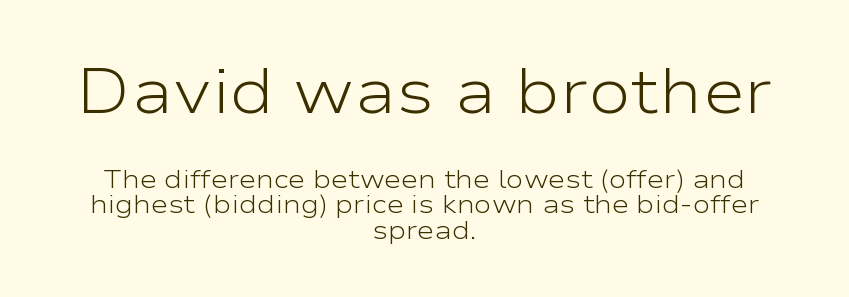
Q: Is the text bold? A: No.
Q: Is the text italic (slanted)? A: No, it is upright.
Q: Is the typeface a serif or a sans-serif typeface? A: Sans-serif.
Q: Is the text underlined? A: No.
Q: How is the paragraph aligned? A: Centered.
Q: Is the spacing between letters normal or unusually wide? A: Normal.
Q: Is the spacing between lines tight, normal or loose? A: Tight.
Q: Which block of text is set in a larger size, the first (top) or the second (bottom)? A: The first (top) one.
Q: Width (condensed, normal, or wide)? A: Wide.
Q: Stroke contrast? A: Low.
Q: x-height? A: Medium.
Q: Monospaced? A: No.
